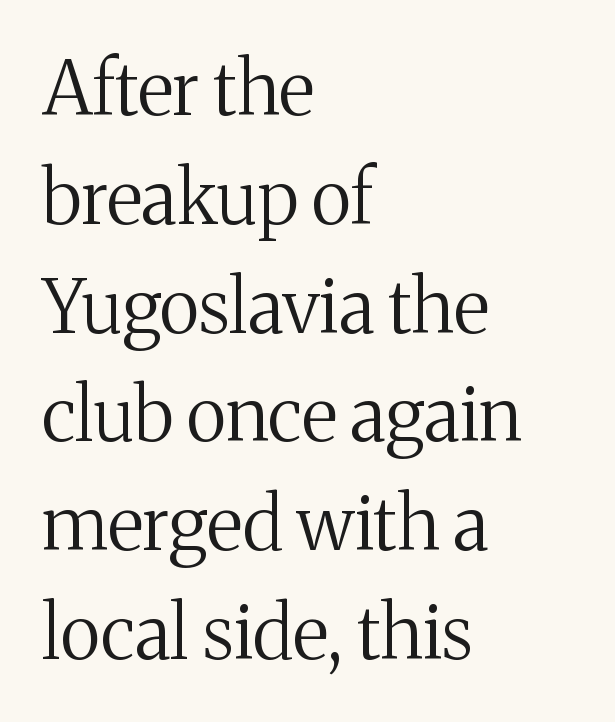
{"serif": "yes", "italic": "no", "bold": "no", "weight": "regular", "width": "normal", "stroke_contrast": "medium", "x_height": "medium", "monospaced": "no", "underline": "no", "align": "left", "line_spacing": "normal", "line_spacing_ratio": 1.47, "letter_spacing": "normal", "letter_spacing_em": 0.0, "glyph_px": 74}
